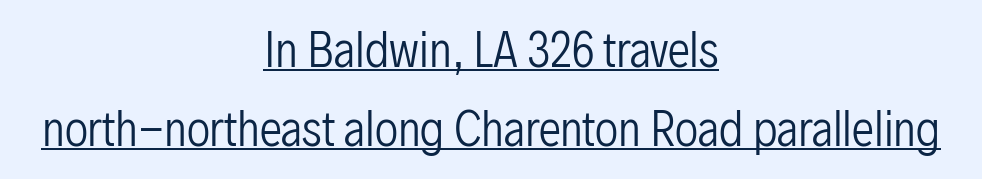
Somebody hit Ctrl+U on this one — the words are underlined. One-word summary of the alignment: center. Look at the bottom of the vertical strokes: they stop flat, with no serifs. Varying glyph widths throughout — classic text-font behaviour.
